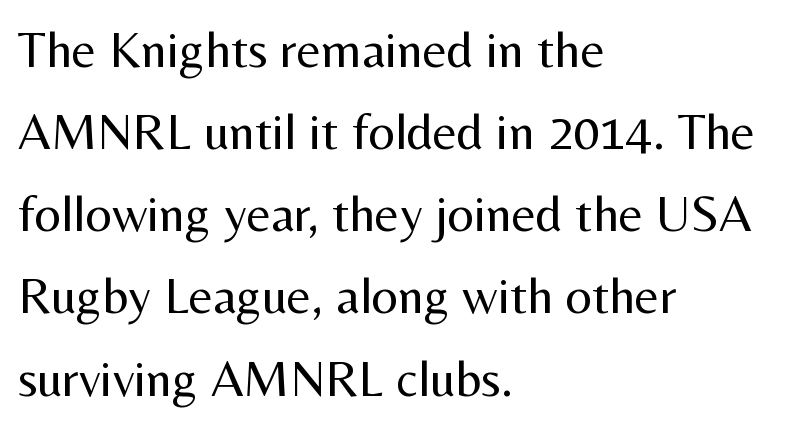
Q: Is the text bold? A: No.
Q: Is the text italic (slanted)? A: No, it is upright.
Q: Is the typeface a serif or a sans-serif typeface? A: Sans-serif.
Q: Is the text underlined? A: No.
Q: How is the paragraph aligned? A: Left-aligned.
Q: Is the spacing between letters normal or unusually wide? A: Normal.
Q: Is the spacing between lines tight, normal or loose? A: Normal.
Q: Width (condensed, normal, or wide)? A: Normal.
Q: Stroke contrast? A: Medium.
Q: x-height? A: Medium.
Q: Monospaced? A: No.
